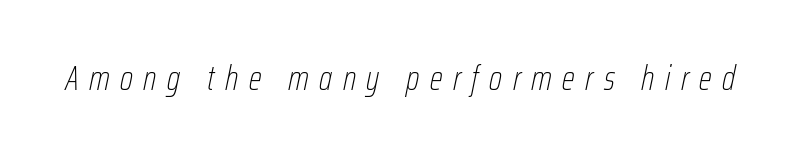
The image shows 34 px thin, condensed type, italic (leaning right); set unusually wide letter spacing (+0.31 em), not underlined; low stroke contrast and a medium x-height.
